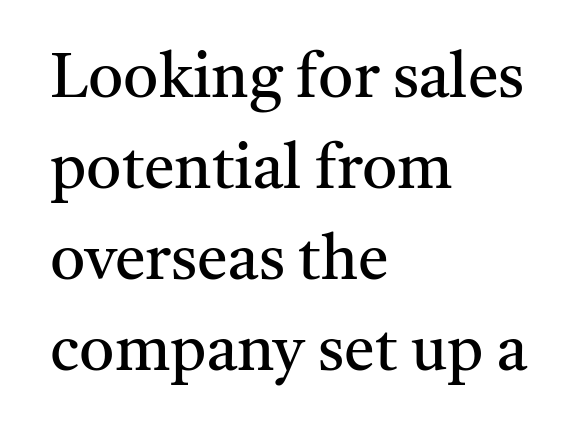
Q: Is the text bold? A: No.
Q: Is the text italic (slanted)? A: No, it is upright.
Q: Is the typeface a serif or a sans-serif typeface? A: Serif.
Q: Is the text underlined? A: No.
Q: How is the paragraph aligned? A: Left-aligned.
Q: Is the spacing between letters normal or unusually wide? A: Normal.
Q: Is the spacing between lines tight, normal or loose? A: Normal.
Q: Width (condensed, normal, or wide)? A: Normal.
Q: Stroke contrast? A: Medium.
Q: x-height? A: Medium.
Q: Monospaced? A: No.
